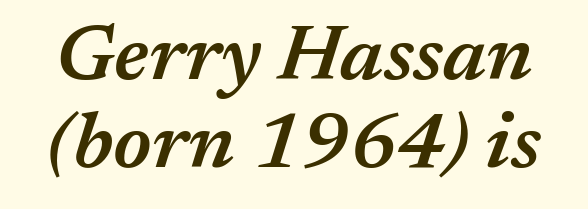
{"italic": "yes", "lean": "right", "slant_degrees": 17, "bold": "semi", "weight": "semibold", "width": "normal", "stroke_contrast": "medium", "x_height": "medium", "monospaced": "no", "underline": "no", "line_spacing": "tight", "line_spacing_ratio": 1.12, "letter_spacing": "normal", "letter_spacing_em": 0.0, "glyph_px": 79}
